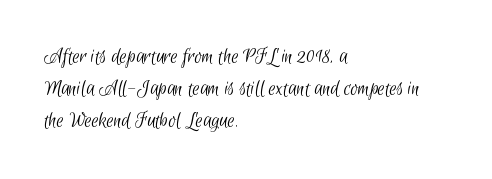
The image shows 22 px text type; set left-aligned, normal line spacing (1.46x), normal letter spacing, not underlined.
